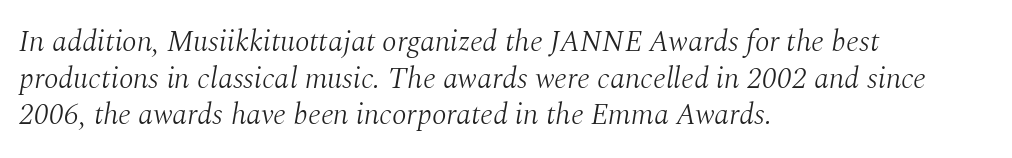
The image shows 30 px light serif type, italic (leaning right); set left-aligned, line spacing 1.22x, normal letter spacing, not underlined; medium stroke contrast and a medium x-height.
